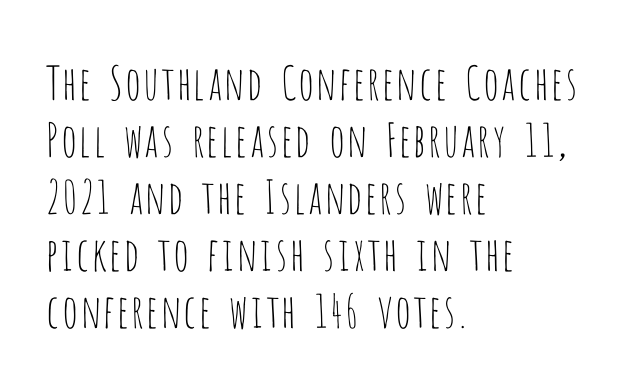
{"serif": "no", "italic": "no", "bold": "no", "weight": "thin", "width": "condensed", "stroke_contrast": "low", "x_height": "large", "monospaced": "no", "underline": "no", "align": "left", "line_spacing_ratio": 1.24, "letter_spacing": "normal", "letter_spacing_em": 0.0, "glyph_px": 46}
